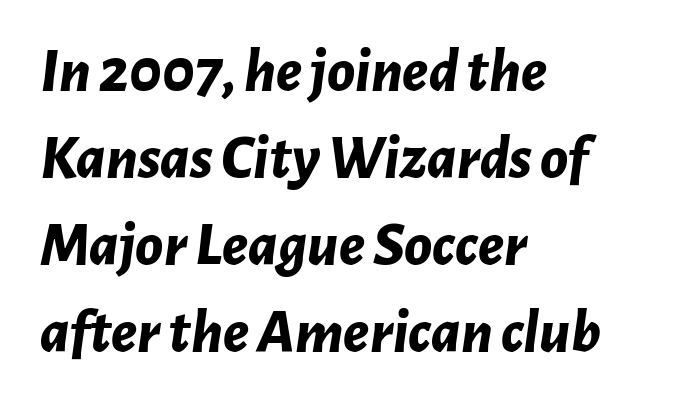
The image shows 63 px bold type, italic (leaning right); set left-aligned, normal line spacing (1.38x), normal letter spacing, not underlined; low stroke contrast and a medium x-height.
